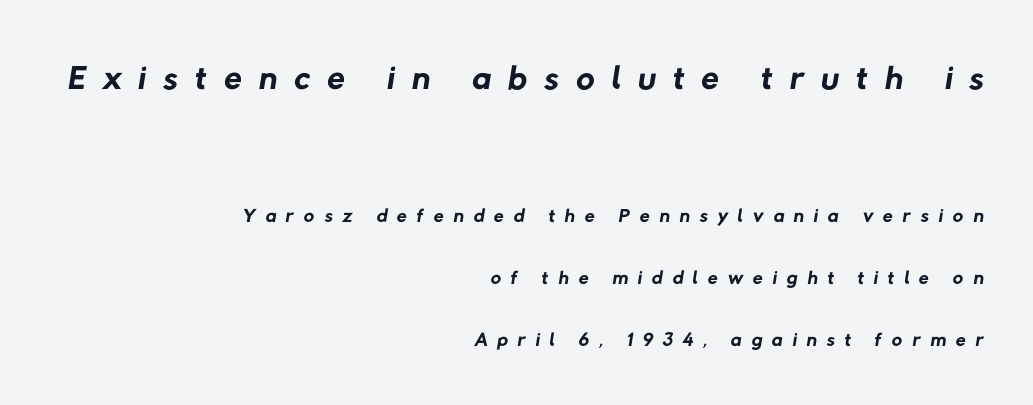
{"serif": "no", "bold": "no", "weight": "regular", "width": "normal", "stroke_contrast": "low", "x_height": "medium", "monospaced": "no", "underline": "no", "align": "right", "line_spacing": "loose", "line_spacing_ratio": 2.14, "letter_spacing": "wide", "letter_spacing_em": 0.34, "larger_block": "first", "size_ratio": 1.76, "glyph_px": 51}
